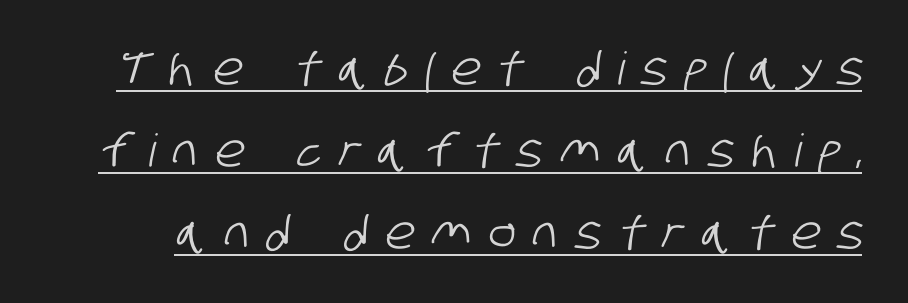
Stroke terminals: plain, sans-serif. Tracking value appears strongly positive — letters spread wide. Spacing verdict: proportional, widths tailored to each character. In designer terms, the underline attribute is active on this setting.
